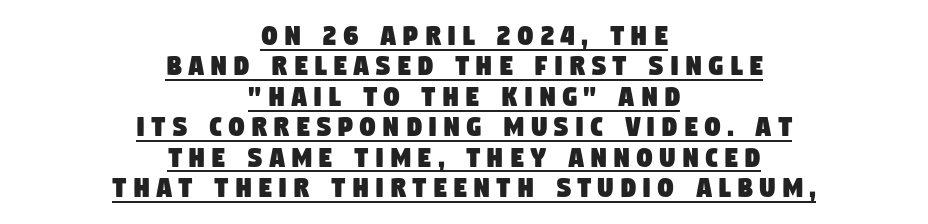
Q: Is the typeface a serif or a sans-serif typeface? A: Sans-serif.
Q: Is the text underlined? A: Yes.
Q: How is the paragraph aligned? A: Centered.
Q: Is the spacing between letters normal or unusually wide? A: Unusually wide.
Q: Is the spacing between lines tight, normal or loose? A: Tight.
Q: Width (condensed, normal, or wide)? A: Condensed.
Q: Stroke contrast? A: Low.
Q: x-height? A: Large.
Q: Monospaced? A: No.
